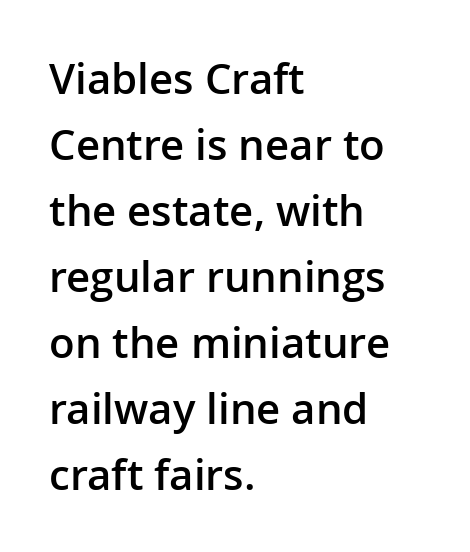
The image shows 42 px semibold sans-serif type, upright; set left-aligned, normal line spacing (1.57x), normal letter spacing, not underlined; low stroke contrast and a medium x-height.
